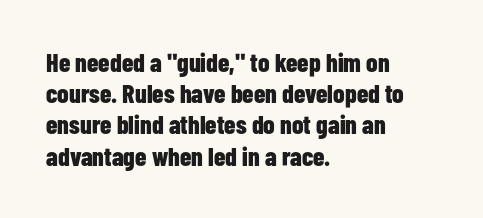
A typesetter would mark this as roman, not italic. The face used here is rendered with its standard letterfit. As a designer I'd log this as weight 700, bold. Underlining? Definitely not there. The text block is weighted toward the left margin, trailing off unevenly rightward.
